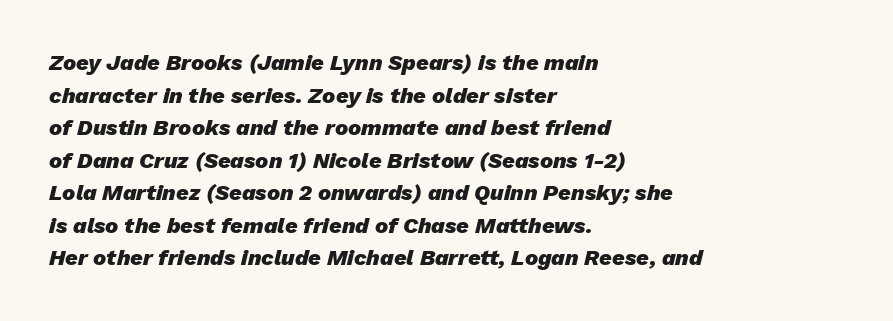
The image shows 22 px bold type, italic (leaning right); set left-aligned, normal line spacing (1.48x), normal letter spacing, not underlined.
